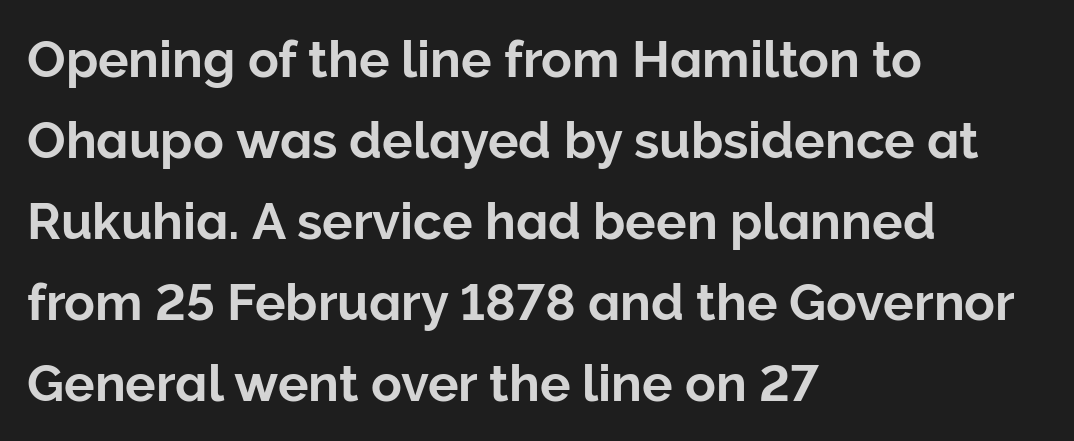
The image shows 51 px sans-serif type, upright; set left-aligned, normal line spacing (1.59x), normal letter spacing, not underlined; low stroke contrast and a medium x-height.
